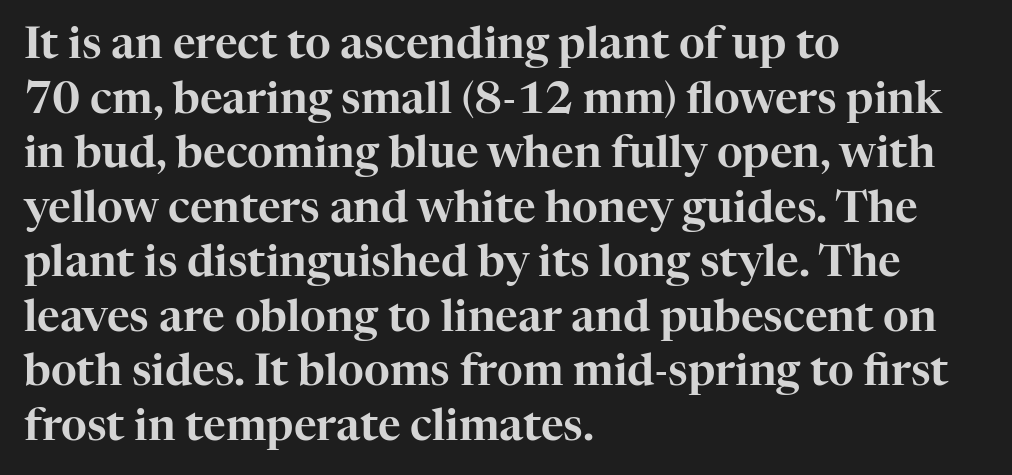
The image shows 44 px serif type, upright; set left-aligned, line spacing 1.24x, normal letter spacing, not underlined; high stroke contrast and a medium x-height.
